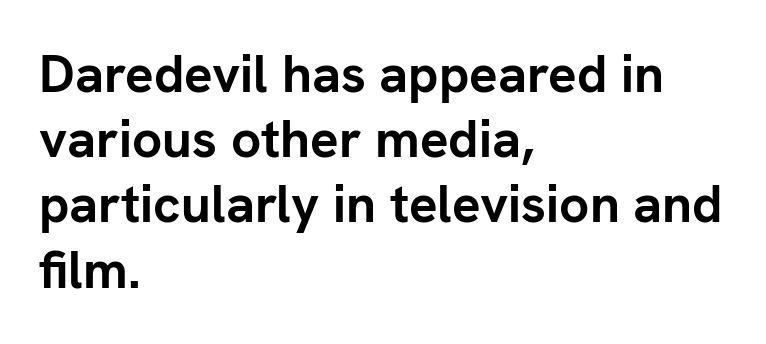
Nothing sits at the stroke ends, so this counts as sans-serif. Bare-footed words on every line. Tracking value appears to be zero — textbook default spacing. This sample uses an upright cut, with every glyph sitting square on the baseline. The paragraph has a hard left edge and a soft right edge.
